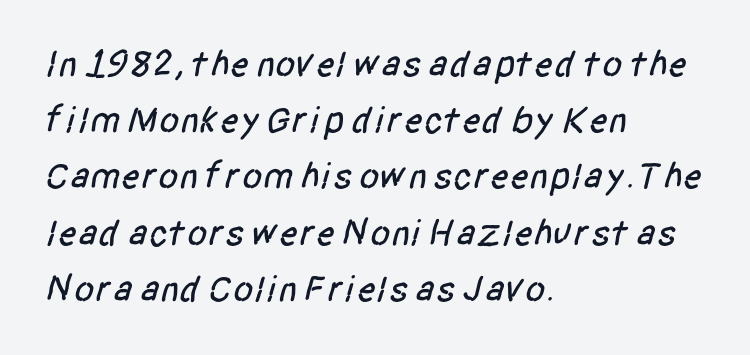
The image shows 37 px condensed sans-serif type; set left-aligned, normal line spacing (1.52x), normal letter spacing, not underlined; low stroke contrast and a large x-height.
